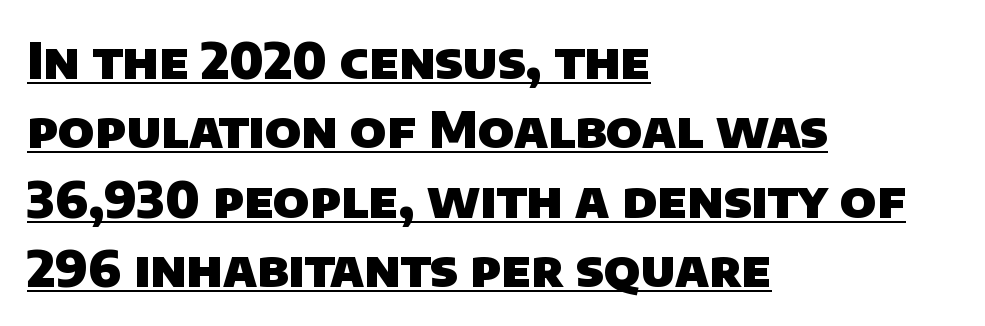
The image shows 50 px heavy sans-serif type; set left-aligned, normal line spacing (1.39x), normal letter spacing, underlined; low stroke contrast and a large x-height.
